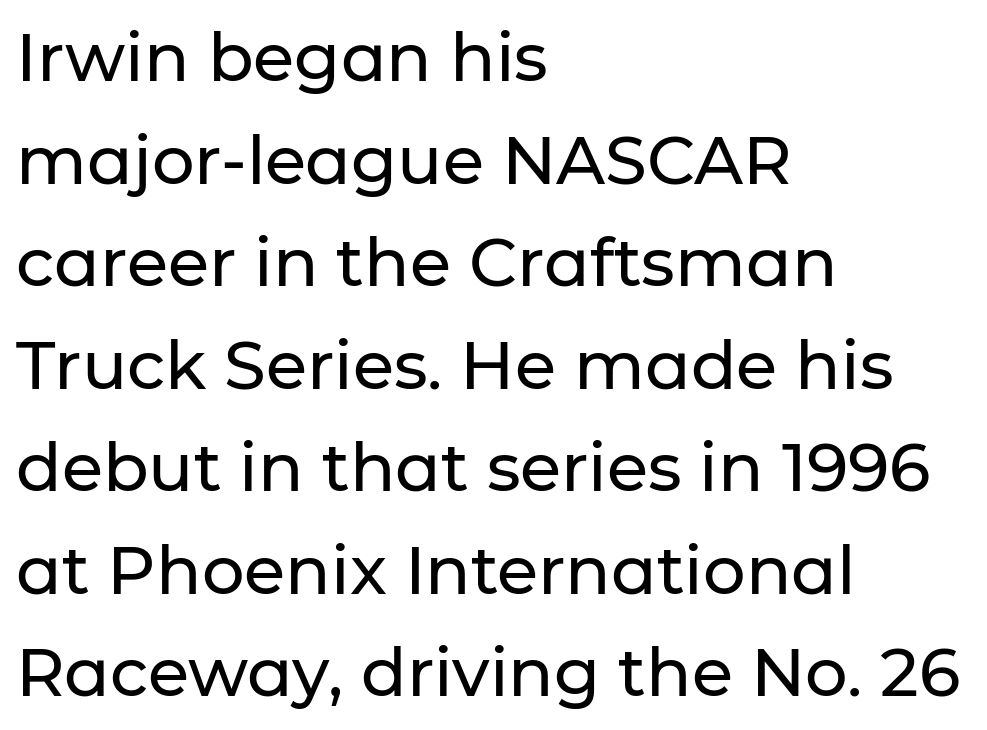
The image shows 67 px sans-serif type, upright; set left-aligned, normal line spacing (1.53x), normal letter spacing, not underlined; low stroke contrast and a medium x-height.
